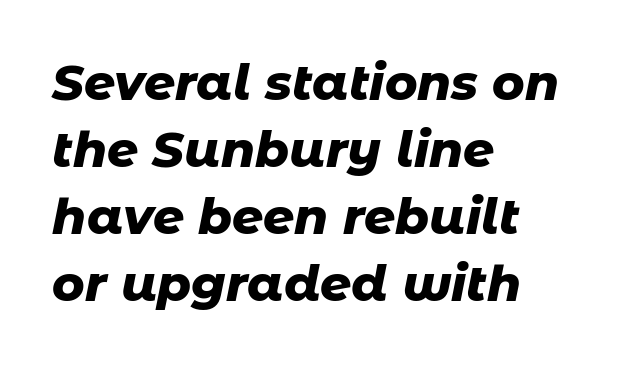
The image shows 49 px heavy type, italic (leaning right); set left-aligned, normal line spacing (1.37x), normal letter spacing, not underlined; low stroke contrast and a medium x-height.
